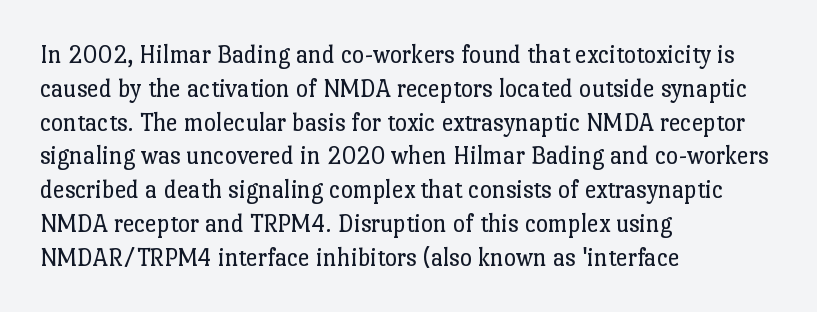
{"italic": "no", "bold": "no", "underline": "no", "align": "left", "line_spacing": "normal", "line_spacing_ratio": 1.3, "letter_spacing": "normal", "letter_spacing_em": 0.0, "glyph_px": 26}
